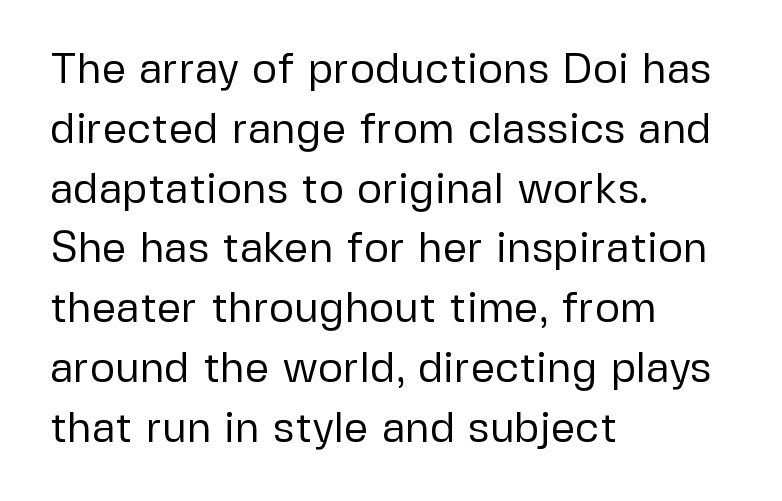
Q: Is the text bold? A: No.
Q: Is the text italic (slanted)? A: No, it is upright.
Q: Is the typeface a serif or a sans-serif typeface? A: Sans-serif.
Q: Is the text underlined? A: No.
Q: How is the paragraph aligned? A: Left-aligned.
Q: Is the spacing between letters normal or unusually wide? A: Normal.
Q: Is the spacing between lines tight, normal or loose? A: Normal.
Q: Width (condensed, normal, or wide)? A: Normal.
Q: Stroke contrast? A: Low.
Q: x-height? A: Medium.
Q: Monospaced? A: No.
